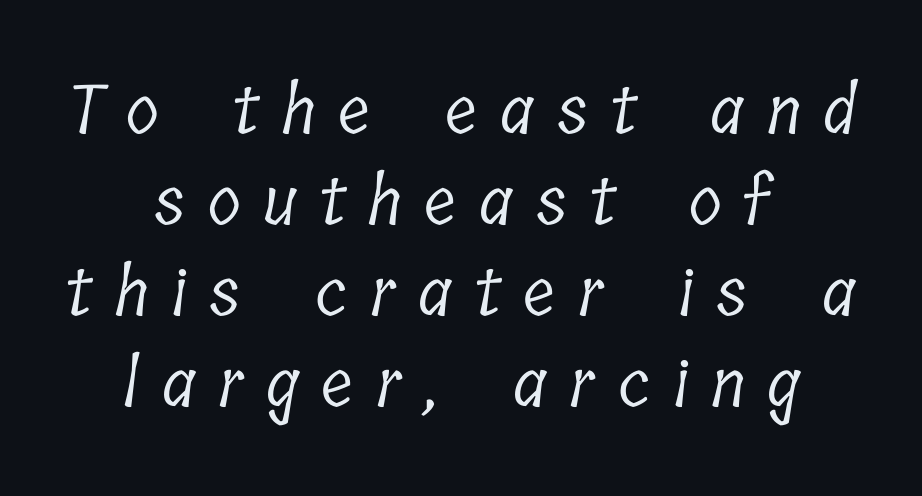
{"serif": "yes", "bold": "no", "weight": "light", "width": "condensed", "stroke_contrast": "low", "x_height": "medium", "monospaced": "no", "underline": "no", "align": "center", "line_spacing": "normal", "line_spacing_ratio": 1.34, "letter_spacing": "wide", "letter_spacing_em": 0.33, "glyph_px": 68}
